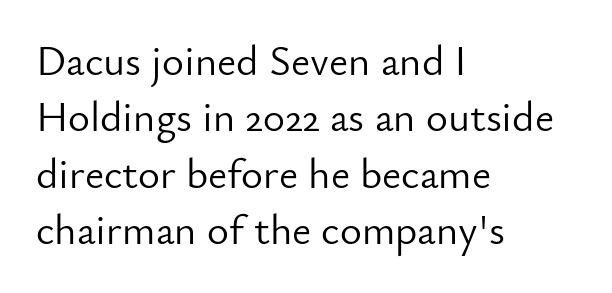
{"serif": "no", "italic": "no", "bold": "no", "weight": "light", "width": "normal", "stroke_contrast": "low", "x_height": "small", "monospaced": "no", "underline": "no", "align": "left", "line_spacing": "normal", "line_spacing_ratio": 1.34, "letter_spacing": "normal", "letter_spacing_em": 0.0, "glyph_px": 42}
